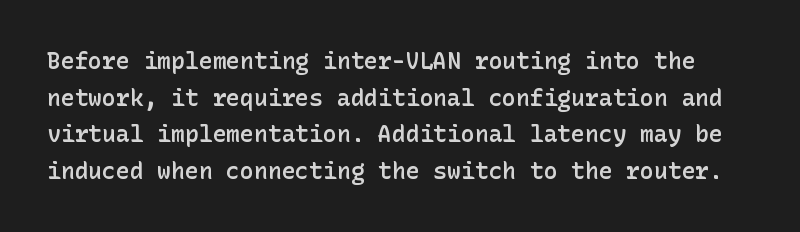
Q: Is the text bold? A: Semi-bold.
Q: Is the text italic (slanted)? A: No, it is upright.
Q: Is the text underlined? A: No.
Q: Is the spacing between letters normal or unusually wide? A: Normal.
Q: Is the spacing between lines tight, normal or loose? A: Normal.
